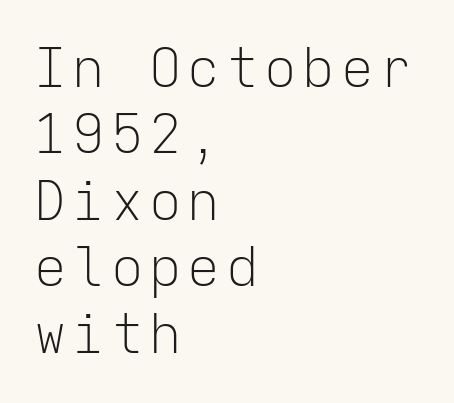
{"serif": "no", "italic": "no", "bold": "no", "weight": "light", "width": "normal", "stroke_contrast": "low", "x_height": "medium", "monospaced": "yes", "underline": "no", "align": "left", "line_spacing_ratio": 1.23, "glyph_px": 54}
